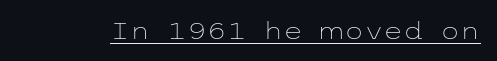
{"italic": "no", "bold": "no", "underline": "yes", "letter_spacing": "normal", "letter_spacing_em": 0.0, "glyph_px": 23}
